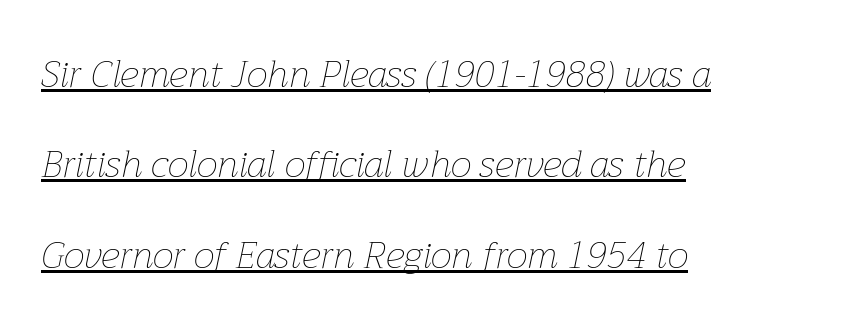
The image shows 38 px thin type, italic (leaning right); set left-aligned, loose line spacing (2.38x), normal letter spacing, underlined; low stroke contrast and a medium x-height.
